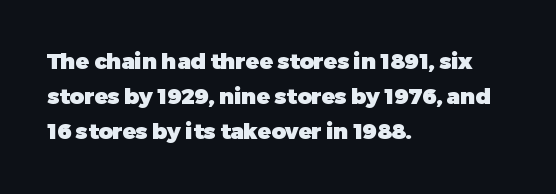
{"italic": "no", "bold": "yes", "underline": "no", "align": "left", "line_spacing": "normal", "line_spacing_ratio": 1.59, "letter_spacing": "normal", "letter_spacing_em": 0.0, "glyph_px": 22}
